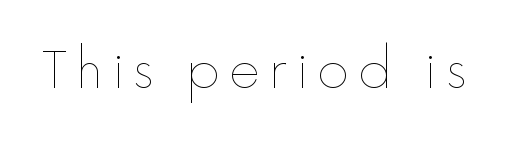
The image shows 49 px thin type, upright; set not underlined; a medium x-height.
